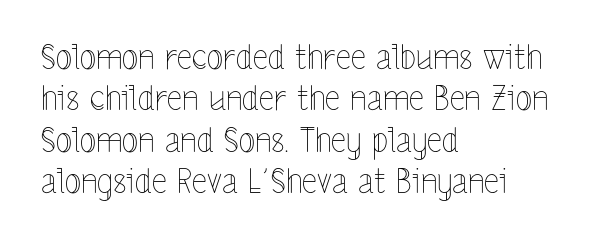
Q: Is the text bold? A: No.
Q: Is the text italic (slanted)? A: No, it is upright.
Q: Is the text underlined? A: No.
Q: How is the paragraph aligned? A: Left-aligned.
Q: Is the spacing between letters normal or unusually wide? A: Normal.
Q: Width (condensed, normal, or wide)? A: Condensed.
Q: x-height? A: Medium.
Q: Monospaced? A: No.
